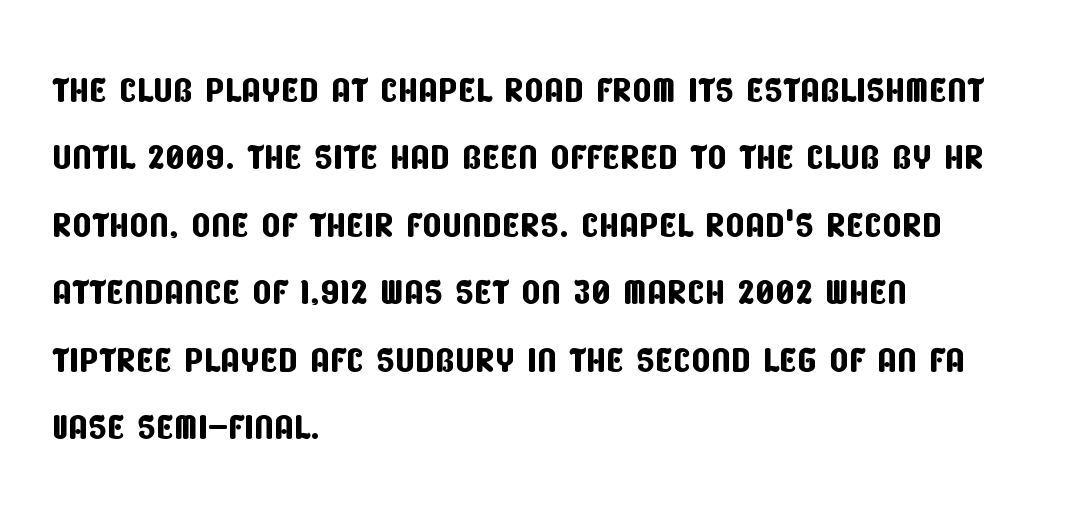
The image shows 50 px condensed sans-serif type; set left-aligned, normal line spacing (1.35x), normal letter spacing, not underlined; low stroke contrast and a large x-height.
